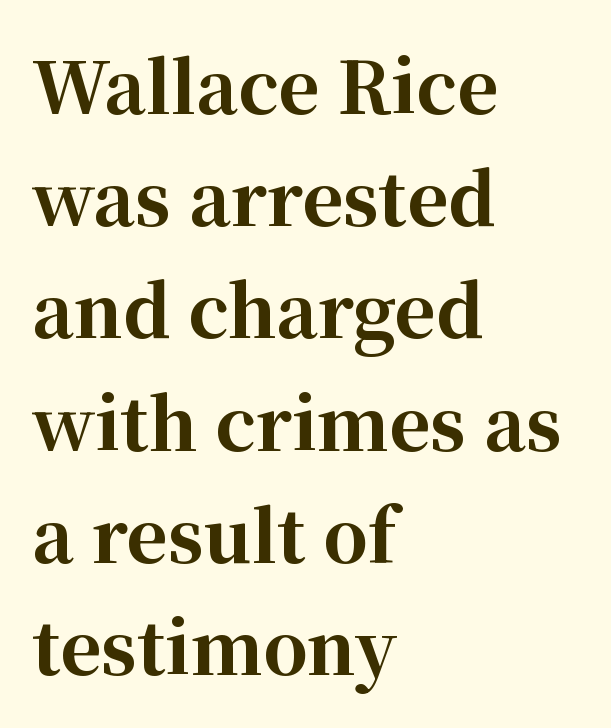
{"serif": "yes", "italic": "no", "bold": "yes", "weight": "bold", "width": "normal", "stroke_contrast": "high", "x_height": "medium", "monospaced": "no", "underline": "no", "align": "left", "line_spacing": "normal", "line_spacing_ratio": 1.58, "letter_spacing": "normal", "letter_spacing_em": 0.0, "glyph_px": 71}
